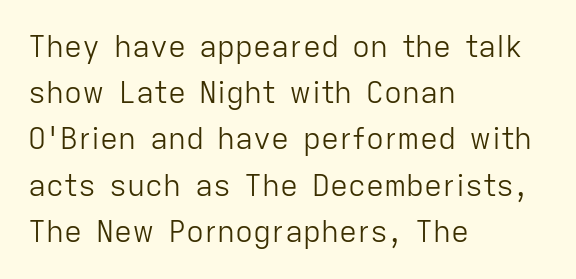
{"serif": "no", "italic": "no", "bold": "no", "weight": "light", "width": "normal", "stroke_contrast": "low", "x_height": "medium", "monospaced": "no", "underline": "no", "align": "left", "line_spacing": "normal", "line_spacing_ratio": 1.54, "letter_spacing": "normal", "letter_spacing_em": 0.0, "glyph_px": 30}
